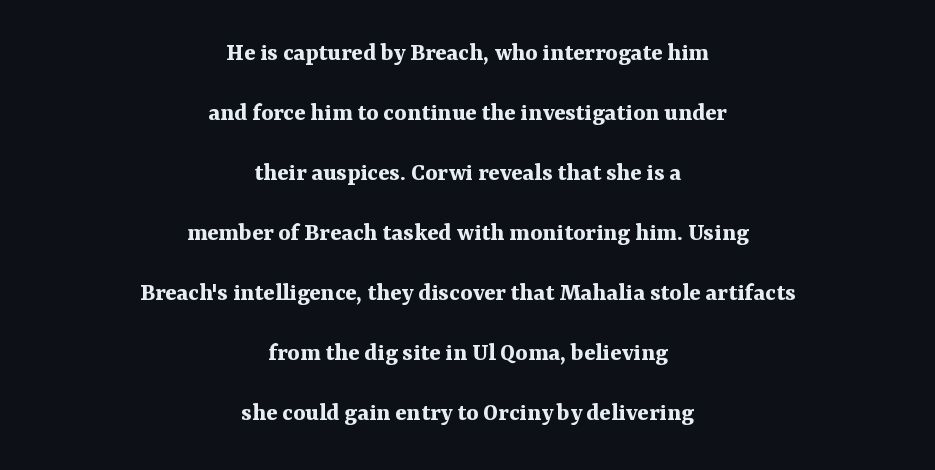
{"italic": "no", "bold": "yes", "underline": "no", "align": "center", "line_spacing": "loose", "line_spacing_ratio": 2.31, "letter_spacing": "normal", "letter_spacing_em": 0.0, "glyph_px": 26}
